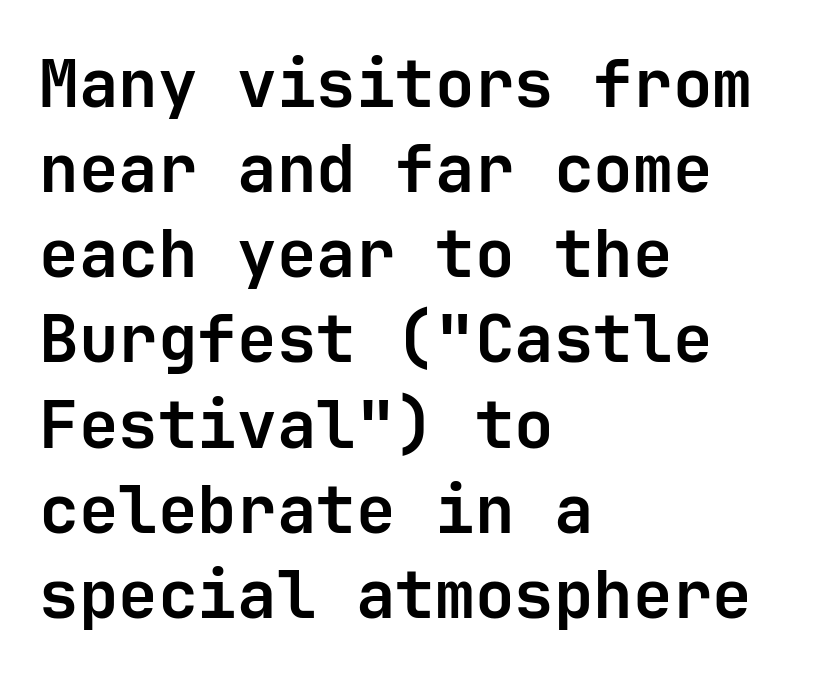
{"serif": "no", "italic": "no", "bold": "yes", "weight": "bold", "width": "normal", "stroke_contrast": "low", "x_height": "medium", "monospaced": "yes", "underline": "no", "align": "left", "line_spacing": "normal", "line_spacing_ratio": 1.29, "letter_spacing": "normal", "letter_spacing_em": 0.0, "glyph_px": 66}
